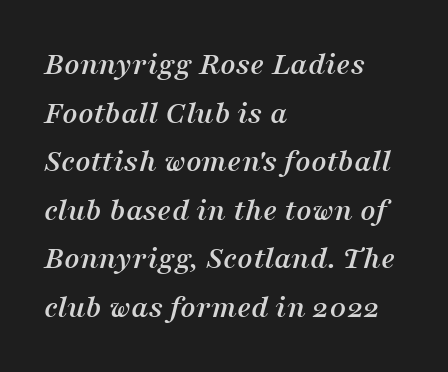
Q: Is the text italic (slanted)? A: Yes, it leans right by about 16 degrees.
Q: Is the typeface a serif or a sans-serif typeface? A: Serif.
Q: Is the text underlined? A: No.
Q: How is the paragraph aligned? A: Left-aligned.
Q: Is the spacing between letters normal or unusually wide? A: Normal.
Q: Is the spacing between lines tight, normal or loose? A: Normal.
Q: Width (condensed, normal, or wide)? A: Normal.
Q: Stroke contrast? A: Medium.
Q: x-height? A: Medium.
Q: Monospaced? A: No.
